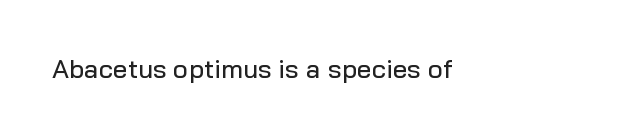
{"italic": "no", "underline": "no", "letter_spacing": "normal", "letter_spacing_em": 0.0, "glyph_px": 26}
